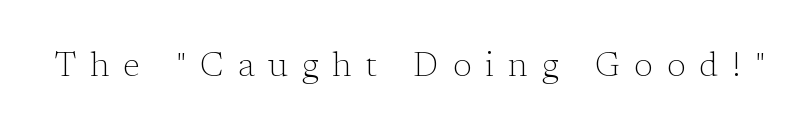
The image shows 34 px light serif type, upright; set unusually wide letter spacing (+0.42 em), not underlined; low stroke contrast and a medium x-height.
